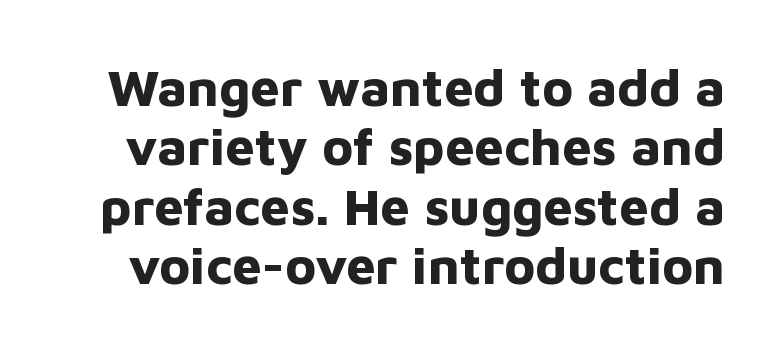
{"serif": "no", "italic": "no", "bold": "yes", "weight": "bold", "width": "normal", "stroke_contrast": "low", "x_height": "medium", "monospaced": "no", "underline": "no", "line_spacing": "tight", "line_spacing_ratio": 1.14, "letter_spacing": "normal", "letter_spacing_em": 0.0, "glyph_px": 52}
